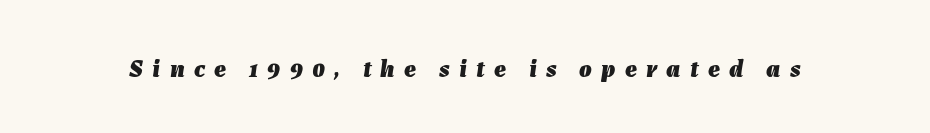
The image shows 25 px bold type, italic (leaning right); set unusually wide letter spacing (+0.37 em), not underlined.
